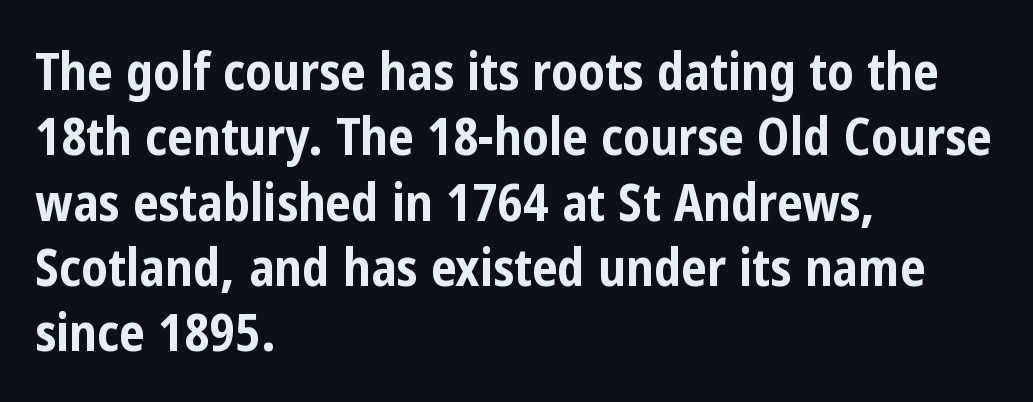
Q: Is the text bold? A: Yes.
Q: Is the text italic (slanted)? A: No, it is upright.
Q: Is the typeface a serif or a sans-serif typeface? A: Sans-serif.
Q: Is the text underlined? A: No.
Q: How is the paragraph aligned? A: Left-aligned.
Q: Is the spacing between letters normal or unusually wide? A: Normal.
Q: Is the spacing between lines tight, normal or loose? A: Normal.
Q: Width (condensed, normal, or wide)? A: Condensed.
Q: Stroke contrast? A: Low.
Q: x-height? A: Medium.
Q: Monospaced? A: No.
